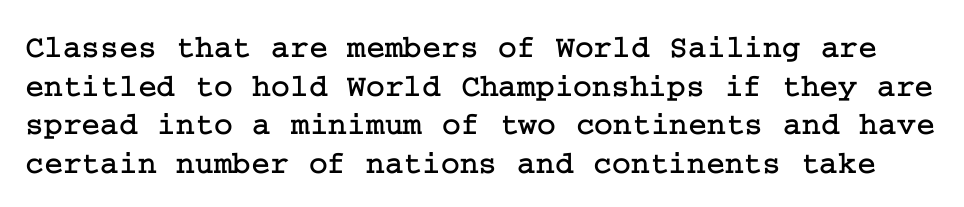
The image shows 32 px serif type, upright; set line spacing 1.21x, normal letter spacing, not underlined; low stroke contrast and a medium x-height.
